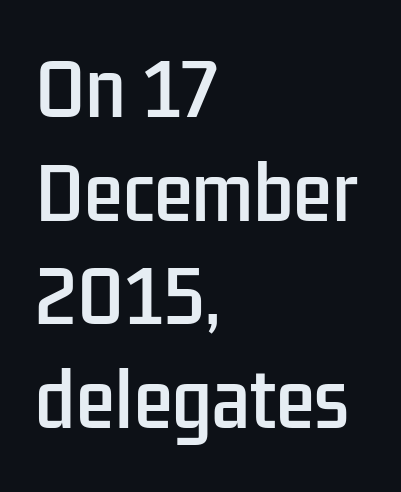
The image shows 71 px condensed sans-serif type, upright; set left-aligned, normal line spacing (1.46x), normal letter spacing, not underlined; low stroke contrast and a medium x-height.
